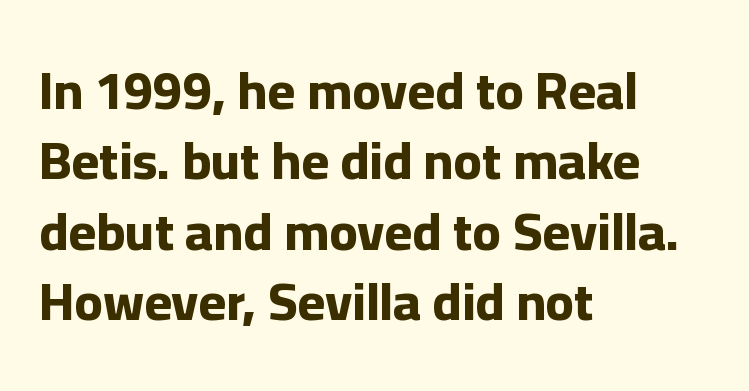
This block has exactly the height ordinary leading produces. The passage shown is not underscored anywhere. Spacing between characters is what you'd get straight out of the box. Varying glyph widths throughout — classic text-font behaviour.
